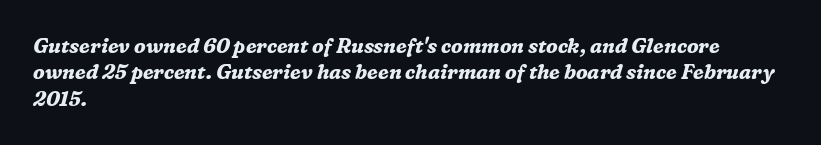
{"italic": "yes", "lean": "right", "slant_degrees": 16, "bold": "yes", "underline": "no", "align": "left", "line_spacing": "normal", "line_spacing_ratio": 1.32, "letter_spacing": "normal", "letter_spacing_em": 0.0, "glyph_px": 20}
